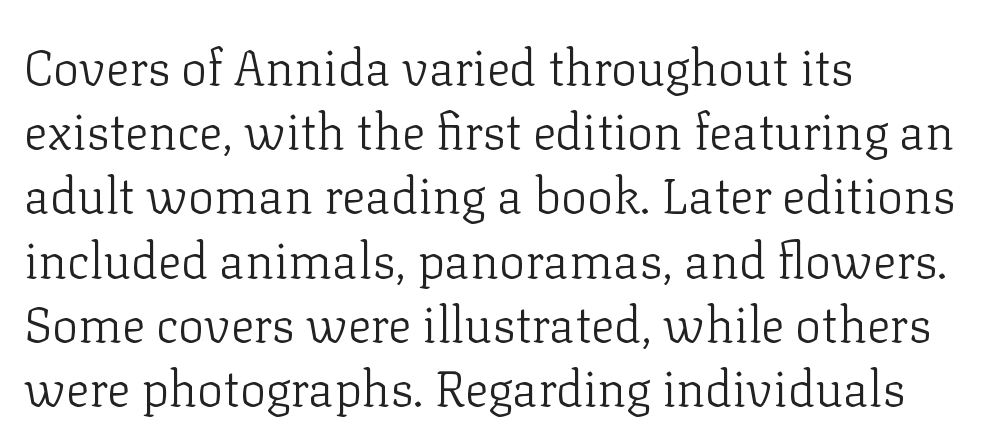
{"serif": "yes", "italic": "no", "bold": "no", "weight": "light", "width": "normal", "stroke_contrast": "low", "x_height": "medium", "monospaced": "no", "underline": "no", "align": "left", "line_spacing": "normal", "line_spacing_ratio": 1.31, "letter_spacing": "normal", "letter_spacing_em": 0.0, "glyph_px": 49}
